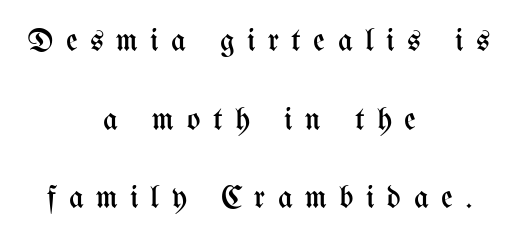
{"italic": "no", "bold": "no", "weight": "regular", "width": "condensed", "stroke_contrast": "medium", "x_height": "medium", "monospaced": "no", "underline": "no", "align": "center", "line_spacing": "loose", "line_spacing_ratio": 2.46, "letter_spacing": "wide", "letter_spacing_em": 0.39, "glyph_px": 32}
